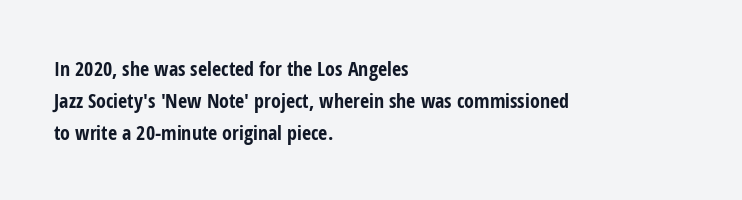
Q: Is the text bold? A: Yes.
Q: Is the text italic (slanted)? A: No, it is upright.
Q: Is the text underlined? A: No.
Q: How is the paragraph aligned? A: Left-aligned.
Q: Is the spacing between letters normal or unusually wide? A: Normal.
Q: Is the spacing between lines tight, normal or loose? A: Normal.
